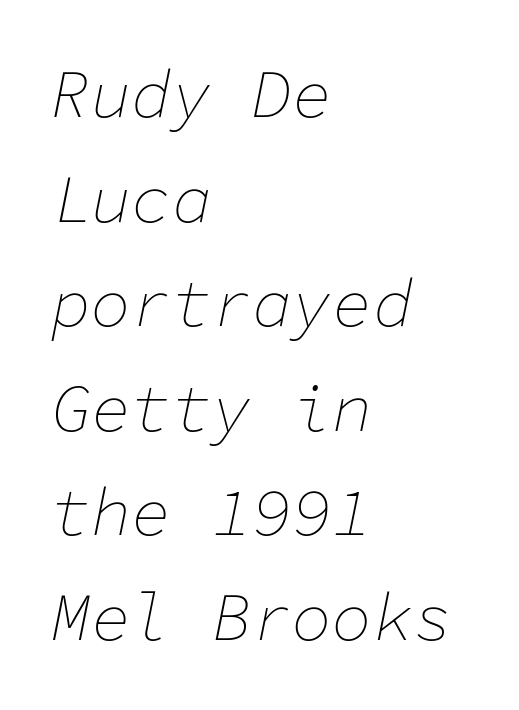
{"italic": "yes", "lean": "right", "slant_degrees": 11, "bold": "no", "weight": "thin", "width": "normal", "stroke_contrast": "low", "x_height": "medium", "monospaced": "yes", "underline": "no", "align": "left", "line_spacing": "normal", "line_spacing_ratio": 1.56, "letter_spacing": "normal", "letter_spacing_em": 0.0, "glyph_px": 67}
